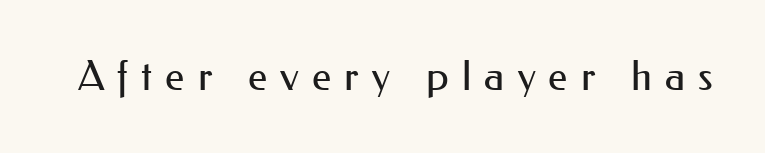
Q: Is the text bold? A: No.
Q: Is the text italic (slanted)? A: No, it is upright.
Q: Is the typeface a serif or a sans-serif typeface? A: Sans-serif.
Q: Is the text underlined? A: No.
Q: Is the spacing between letters normal or unusually wide? A: Unusually wide.
Q: Width (condensed, normal, or wide)? A: Normal.
Q: Stroke contrast? A: Medium.
Q: x-height? A: Small.
Q: Monospaced? A: No.
